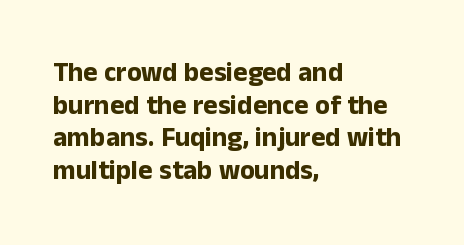
The image shows 27 px bold type, upright; set left-aligned, line spacing 1.21x, normal letter spacing, not underlined.
